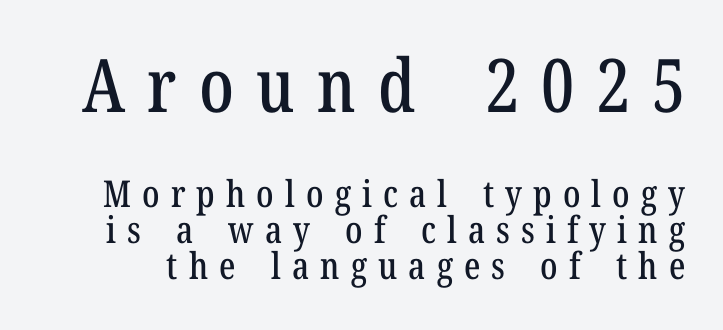
The image shows 74 px condensed serif type, upright; set tight line spacing (0.98x), unusually wide letter spacing (+0.3 em), not underlined; the first (top) block is 2.0x larger; low stroke contrast and a medium x-height.
